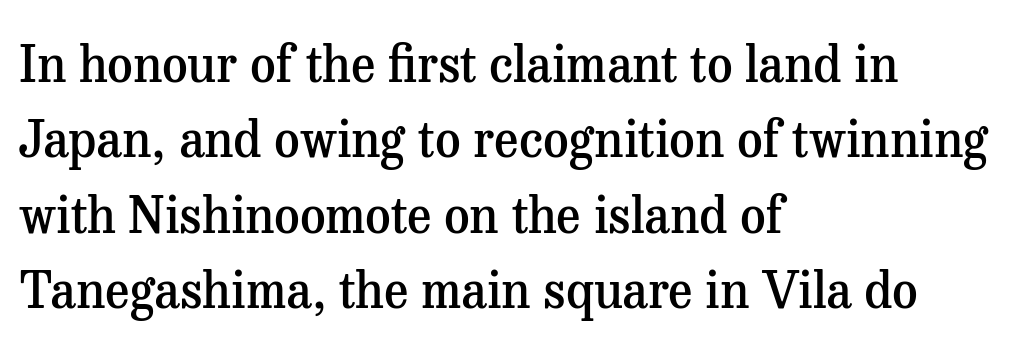
The image shows 50 px semibold serif type, upright; set left-aligned, normal line spacing (1.51x), normal letter spacing, not underlined; medium stroke contrast and a medium x-height.
